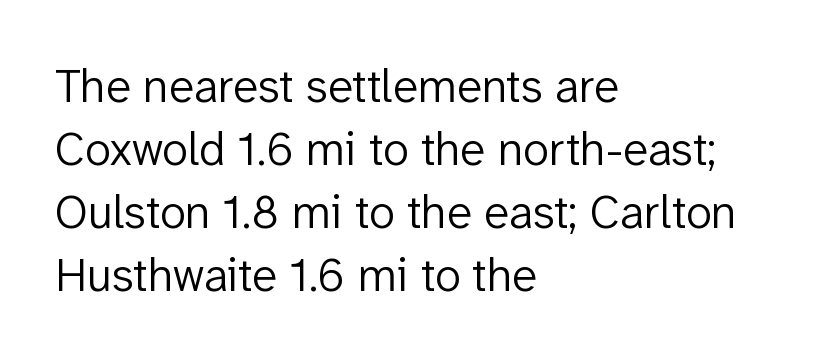
Q: Is the text bold? A: No.
Q: Is the text italic (slanted)? A: No, it is upright.
Q: Is the typeface a serif or a sans-serif typeface? A: Sans-serif.
Q: Is the text underlined? A: No.
Q: How is the paragraph aligned? A: Left-aligned.
Q: Is the spacing between letters normal or unusually wide? A: Normal.
Q: Is the spacing between lines tight, normal or loose? A: Normal.
Q: Width (condensed, normal, or wide)? A: Normal.
Q: Stroke contrast? A: Low.
Q: x-height? A: Medium.
Q: Monospaced? A: No.
